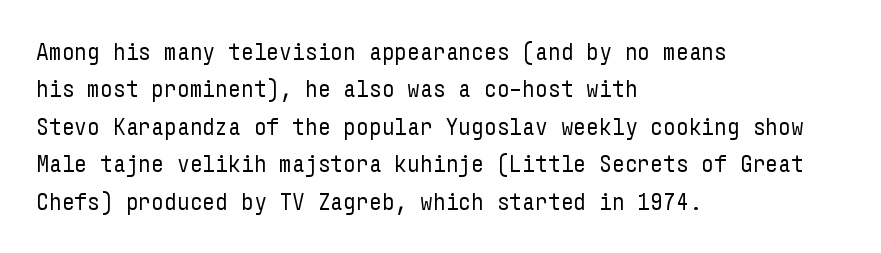
Q: Is the text bold? A: No.
Q: Is the text italic (slanted)? A: No, it is upright.
Q: Is the text underlined? A: No.
Q: How is the paragraph aligned? A: Left-aligned.
Q: Is the spacing between letters normal or unusually wide? A: Normal.
Q: Is the spacing between lines tight, normal or loose? A: Normal.
